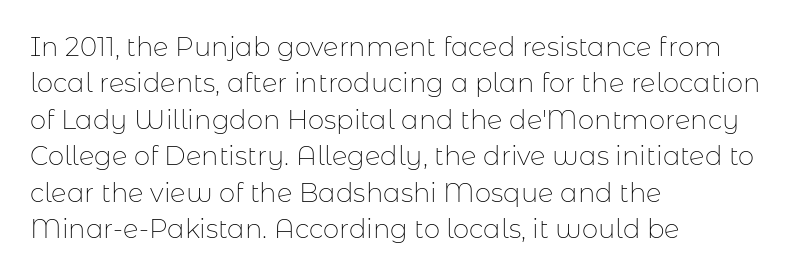
Short and long lines alike share a common starting point at left. The typeface has the unassuming heft of standard copy or less. Is the letter spacing exaggerated? No — it looks like the ordinary default. Has an underline been added? It has not. Posture: vertical.
